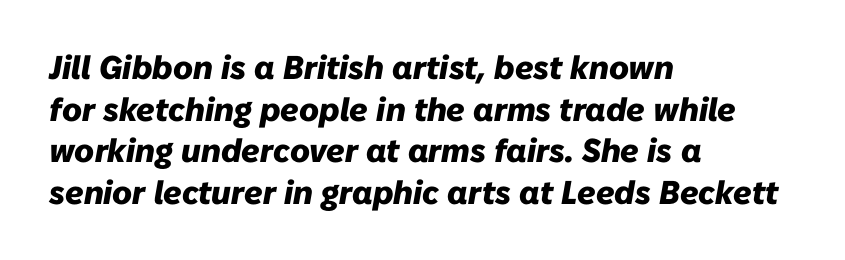
A typesetter would mark this as italic. In terms of leading, this rendering sits right in the middle. The compositor pushed each line to the left boundary. Spacing verdict: proportional, widths tailored to each character.
